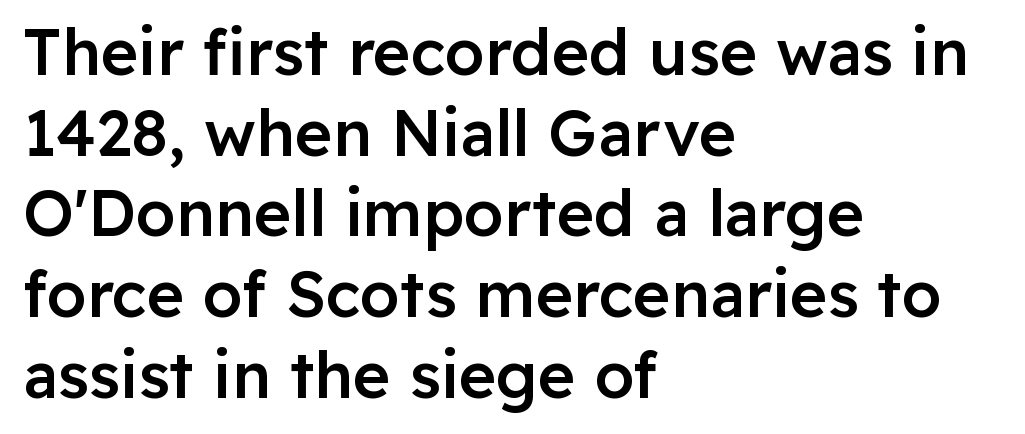
The image shows 64 px semibold sans-serif type, upright; set left-aligned, normal line spacing (1.26x), normal letter spacing, not underlined; low stroke contrast and a medium x-height.
